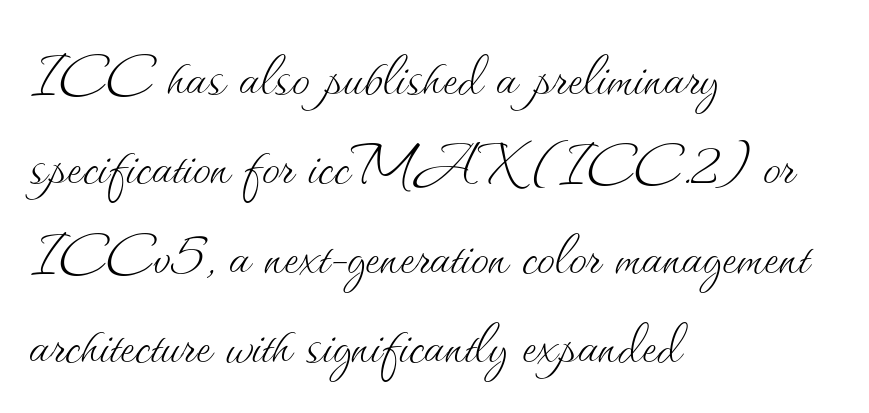
Q: Is the text bold? A: No.
Q: Is the text italic (slanted)? A: Yes.
Q: Is the text underlined? A: No.
Q: How is the paragraph aligned? A: Left-aligned.
Q: Is the spacing between letters normal or unusually wide? A: Normal.
Q: Width (condensed, normal, or wide)? A: Normal.
Q: Stroke contrast? A: Medium.
Q: x-height? A: Small.
Q: Monospaced? A: No.
